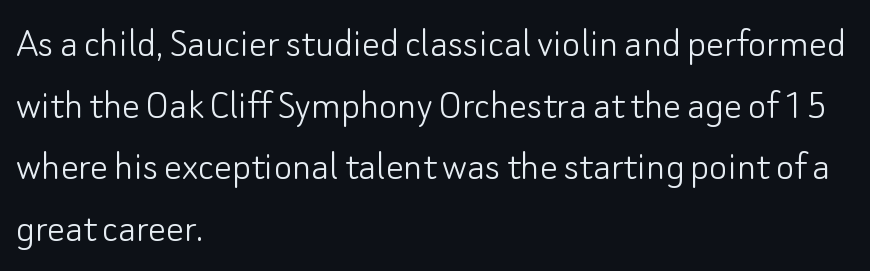
Observe the absence of serifs on each vertical stroke in this sample. Vertically, the passage feels balanced, rows spaced as you'd expect. These lines are rendered in a variable-pitch font. Honestly, there is no underline to notice here at all. Standard letterfit; no display-style spreading of the glyphs.
